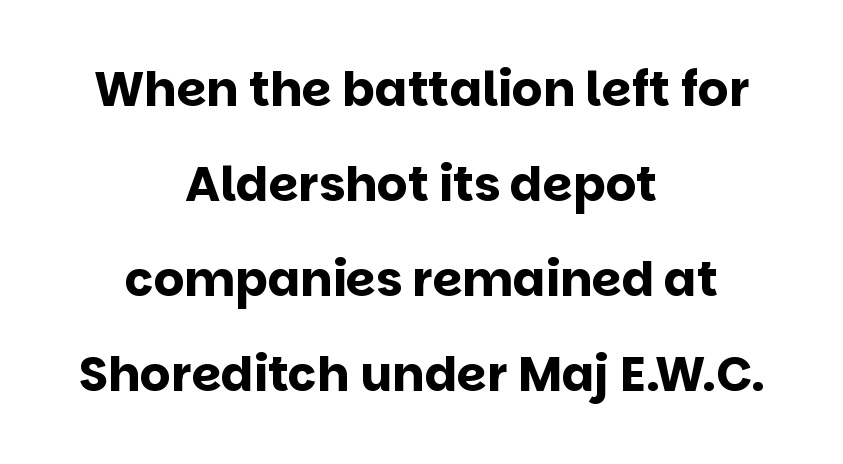
These words are printed bold, with thick strokes throughout. If you folded the block vertically in half, each line would mirror itself in length. Do the letters lean? They stand straight. This rendering features lettering with no underline. Here the designer chose a conventional face with non-uniform glyph widths. What stands out about the letter spacing? Nothing — it is the standard amount.
